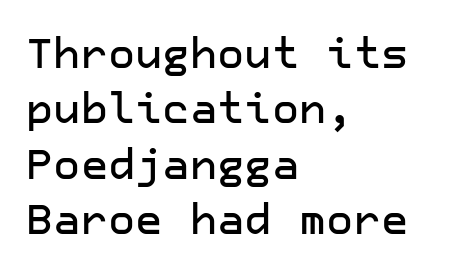
The image shows 42 px sans-serif type, upright; set left-aligned, normal line spacing (1.32x), normal letter spacing, not underlined; low stroke contrast and a medium x-height.
